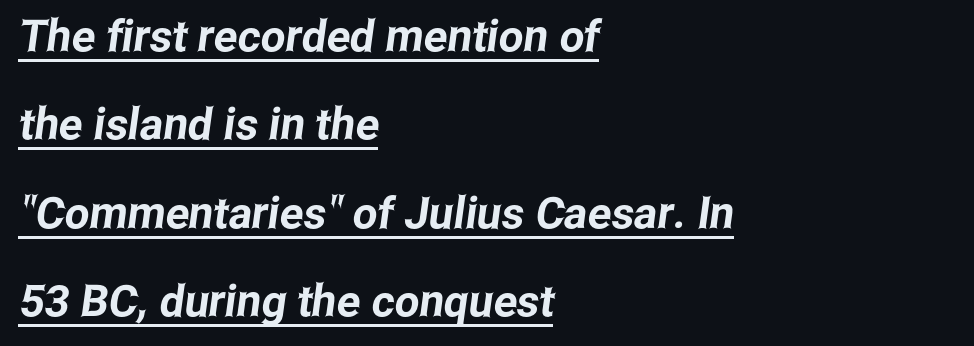
{"serif": "no", "width": "condensed", "stroke_contrast": "low", "x_height": "medium", "monospaced": "no", "underline": "yes", "align": "left", "line_spacing": "loose", "line_spacing_ratio": 2.01, "letter_spacing": "normal", "letter_spacing_em": 0.0, "glyph_px": 44}
